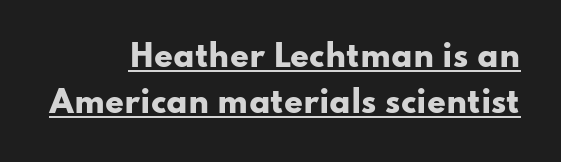
Q: Is the text bold? A: Yes.
Q: Is the text italic (slanted)? A: No, it is upright.
Q: Is the typeface a serif or a sans-serif typeface? A: Sans-serif.
Q: Is the text underlined? A: Yes.
Q: How is the paragraph aligned? A: Right-aligned.
Q: Is the spacing between letters normal or unusually wide? A: Normal.
Q: Is the spacing between lines tight, normal or loose? A: Normal.
Q: Width (condensed, normal, or wide)? A: Wide.
Q: Stroke contrast? A: Low.
Q: x-height? A: Small.
Q: Monospaced? A: No.
